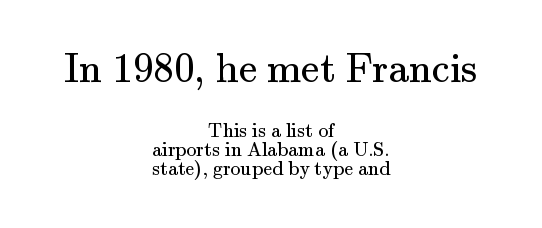
Alignment: centered. The font sits on the lighter half of the weight spectrum, regular included. These lines keep a tight, regular rhythm from letter to letter. Plain, unruled lines of type. A typesetter would call this leading minimal, almost set solid.
